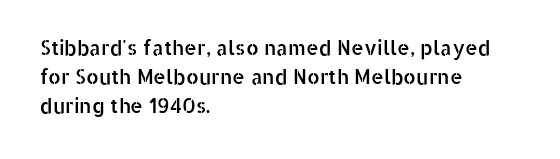
A bare baseline throughout the passage. Tracking value appears to be zero — textbook default spacing. The lettering holds an erect, upright posture throughout. The lines in this sample share a left origin and differ only in where they stop.
